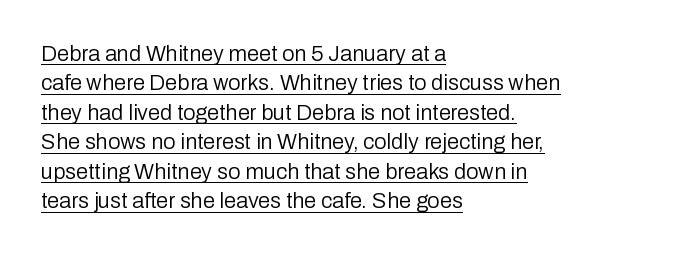
Here the glyphs are tracked normally, forming tight word shapes. The strokes carry an ordinary text weight at most. Typeset ragged right — the left edge is the straight one. Honestly, the underline is the first thing you notice here. Rendered with straight, roman letterforms. The vertical gap from one line to the next is medium.
